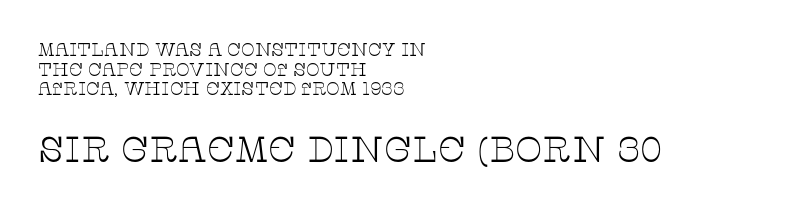
Q: Is the text bold? A: No.
Q: Is the text italic (slanted)? A: No, it is upright.
Q: Is the typeface a serif or a sans-serif typeface? A: Serif.
Q: Is the text underlined? A: No.
Q: How is the paragraph aligned? A: Left-aligned.
Q: Is the spacing between letters normal or unusually wide? A: Normal.
Q: Is the spacing between lines tight, normal or loose? A: Tight.
Q: Which block of text is set in a larger size, the first (top) or the second (bottom)? A: The second (bottom) one.
Q: Width (condensed, normal, or wide)? A: Wide.
Q: Stroke contrast? A: Low.
Q: x-height? A: Large.
Q: Monospaced? A: No.
